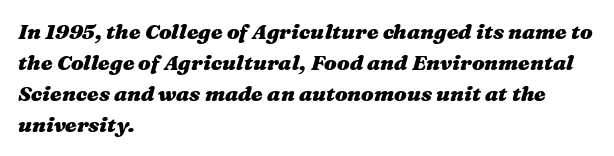
Q: Is the text bold? A: Yes.
Q: Is the text italic (slanted)? A: Yes, it leans right by about 16 degrees.
Q: Is the text underlined? A: No.
Q: How is the paragraph aligned? A: Left-aligned.
Q: Is the spacing between letters normal or unusually wide? A: Normal.
Q: Is the spacing between lines tight, normal or loose? A: Normal.
